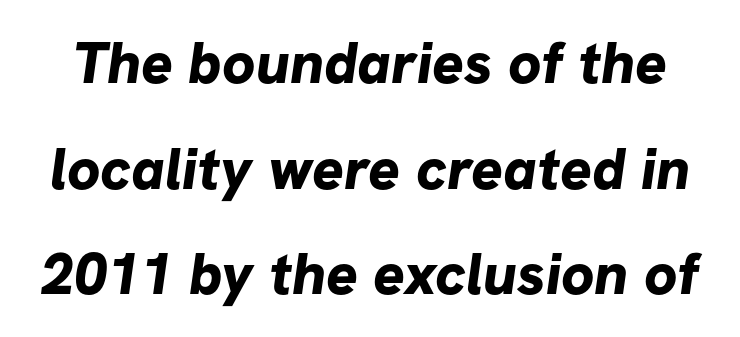
Check the space under the baseline: it is left empty. Do the characters align in a grid? No, the font is proportional. Look at the tracking — it's just the regular setting, nothing added. In terms of letterform style, serifs are entirely absent. I'd describe the lettering as bold — thick and assertive.
